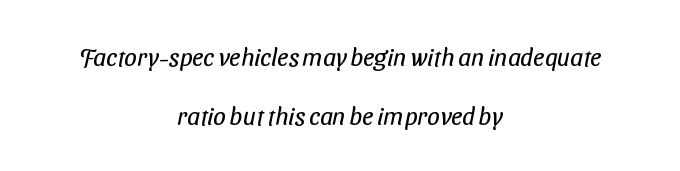
{"bold": "no", "underline": "no", "align": "center", "line_spacing": "loose", "line_spacing_ratio": 2.38, "letter_spacing": "normal", "letter_spacing_em": 0.0, "glyph_px": 25}
